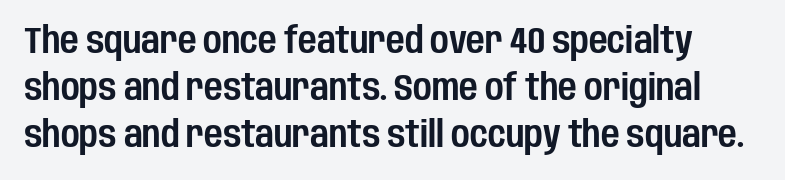
Q: Is the text italic (slanted)? A: No, it is upright.
Q: Is the typeface a serif or a sans-serif typeface? A: Sans-serif.
Q: Is the text underlined? A: No.
Q: Is the spacing between letters normal or unusually wide? A: Normal.
Q: Is the spacing between lines tight, normal or loose? A: Normal.
Q: Width (condensed, normal, or wide)? A: Condensed.
Q: Stroke contrast? A: Low.
Q: x-height? A: Large.
Q: Monospaced? A: No.
